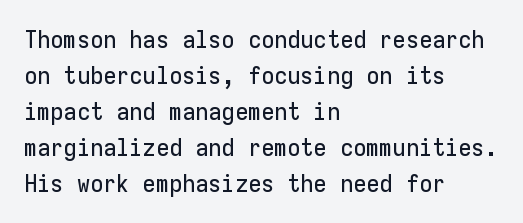
The image shows 24 px text type, upright; set left-aligned, normal line spacing (1.5x), normal letter spacing, not underlined.
